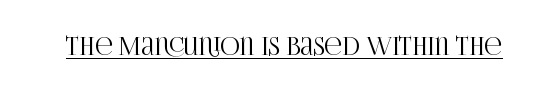
{"italic": "no", "underline": "yes", "letter_spacing": "normal", "letter_spacing_em": 0.0, "glyph_px": 24}
